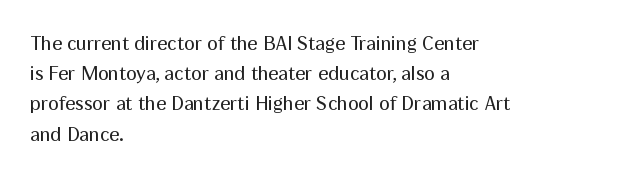
What stands out about the letter spacing? Nothing — it is the standard amount. The axis of the letterforms is exactly vertical. Check the space under the baseline: it is left empty. Evenly set lines give the paragraph a standard silhouette.
